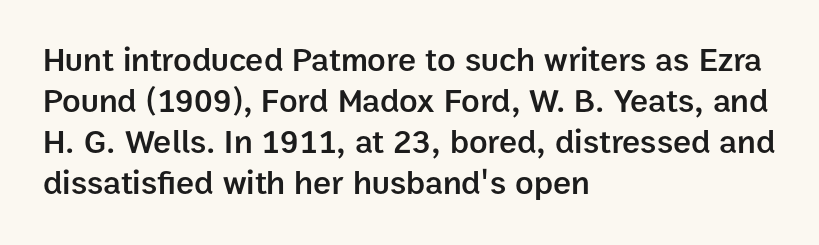
Serif or sans? Sans — the stroke terminals are bare. A clean baseline with only descenders dipping below it. These lines are rendered in a variable-pitch font. Words appear dense and cohesive because spacing is normal.
